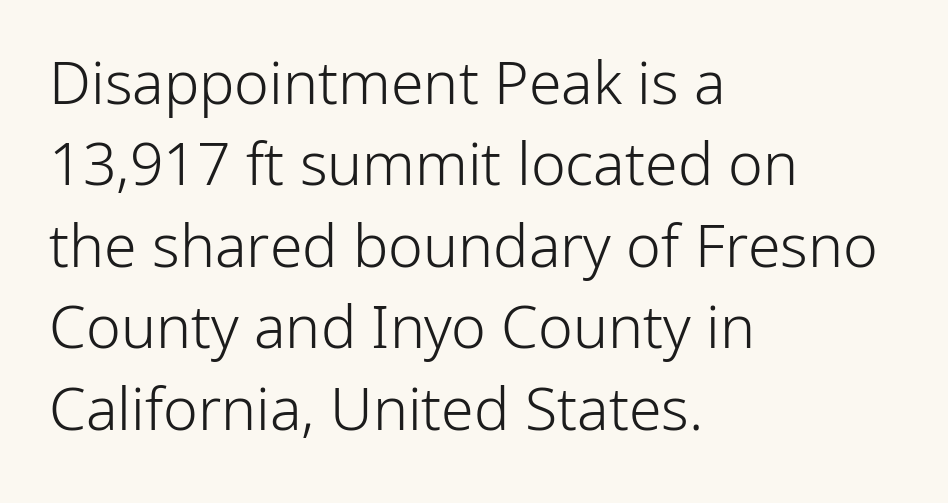
The image shows 59 px light sans-serif type, upright; set left-aligned, normal line spacing (1.38x), normal letter spacing, not underlined; low stroke contrast and a medium x-height.
